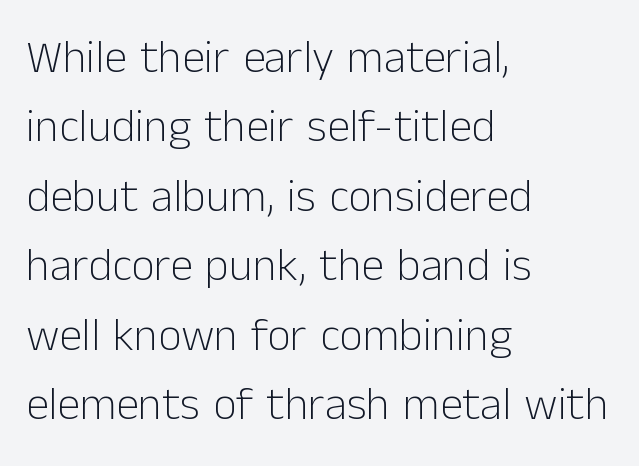
The image shows 46 px light sans-serif type, upright; set left-aligned, normal line spacing (1.51x), normal letter spacing, not underlined; low stroke contrast and a medium x-height.
